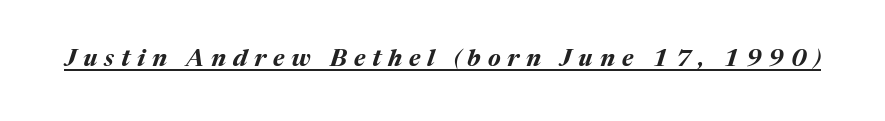
The image shows 24 px bold type, italic (leaning right); set unusually wide letter spacing (+0.29 em), underlined.
